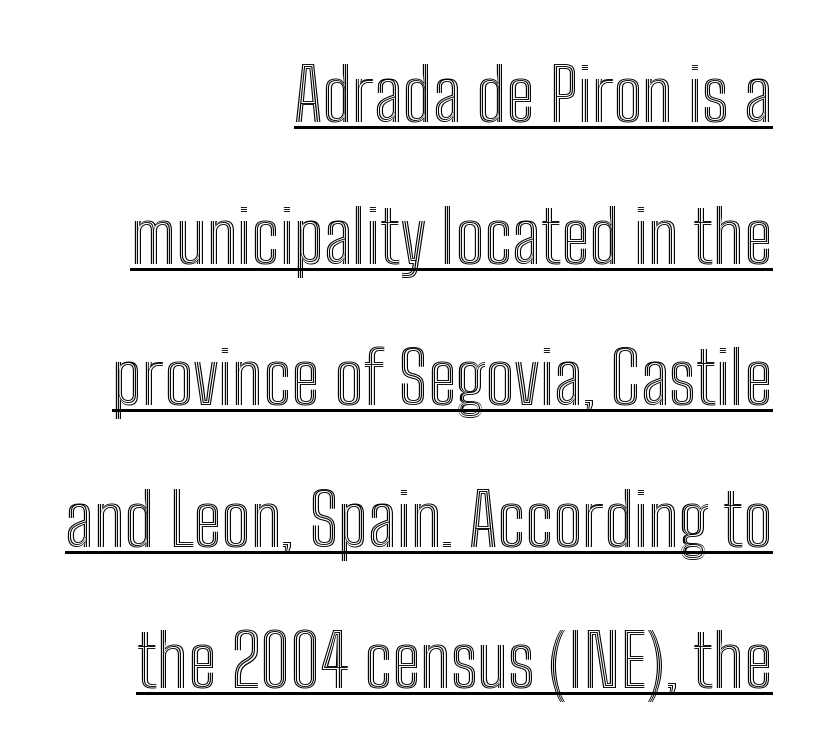
Q: Is the text italic (slanted)? A: No, it is upright.
Q: Is the text underlined? A: Yes.
Q: How is the paragraph aligned? A: Right-aligned.
Q: Is the spacing between letters normal or unusually wide? A: Normal.
Q: Is the spacing between lines tight, normal or loose? A: Loose.
Q: Width (condensed, normal, or wide)? A: Condensed.
Q: x-height? A: Medium.
Q: Monospaced? A: No.
